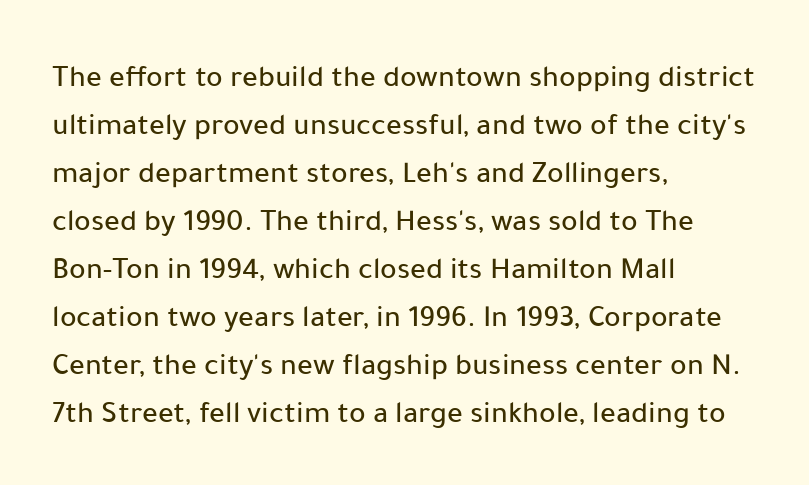
Q: Is the text italic (slanted)? A: No, it is upright.
Q: Is the typeface a serif or a sans-serif typeface? A: Sans-serif.
Q: Is the text underlined? A: No.
Q: How is the paragraph aligned? A: Left-aligned.
Q: Is the spacing between letters normal or unusually wide? A: Normal.
Q: Is the spacing between lines tight, normal or loose? A: Normal.
Q: Width (condensed, normal, or wide)? A: Normal.
Q: Stroke contrast? A: Low.
Q: x-height? A: Medium.
Q: Monospaced? A: No.
